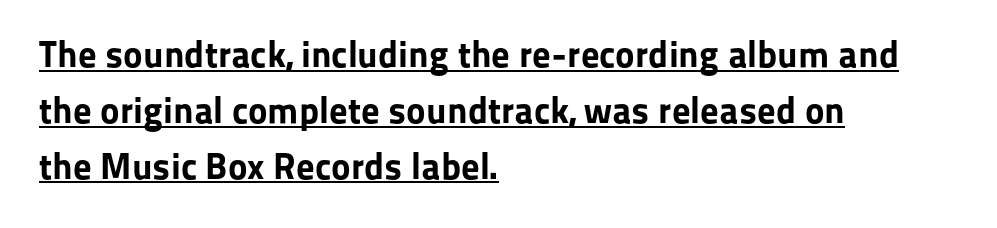
The image shows 37 px bold sans-serif type, upright; set left-aligned, normal line spacing (1.51x), normal letter spacing, underlined; low stroke contrast and a medium x-height.
